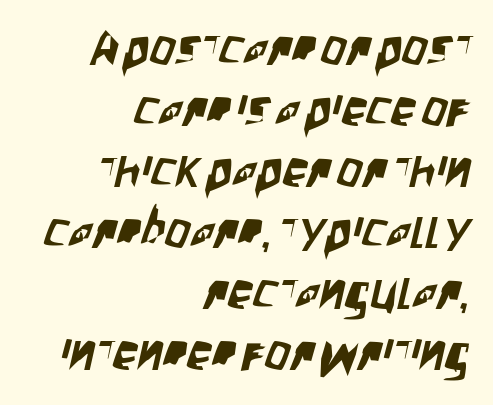
Q: Is the typeface a serif or a sans-serif typeface? A: Sans-serif.
Q: Is the text underlined? A: No.
Q: How is the paragraph aligned? A: Right-aligned.
Q: Is the spacing between letters normal or unusually wide? A: Normal.
Q: Width (condensed, normal, or wide)? A: Condensed.
Q: Stroke contrast? A: Low.
Q: x-height? A: Large.
Q: Monospaced? A: No.
